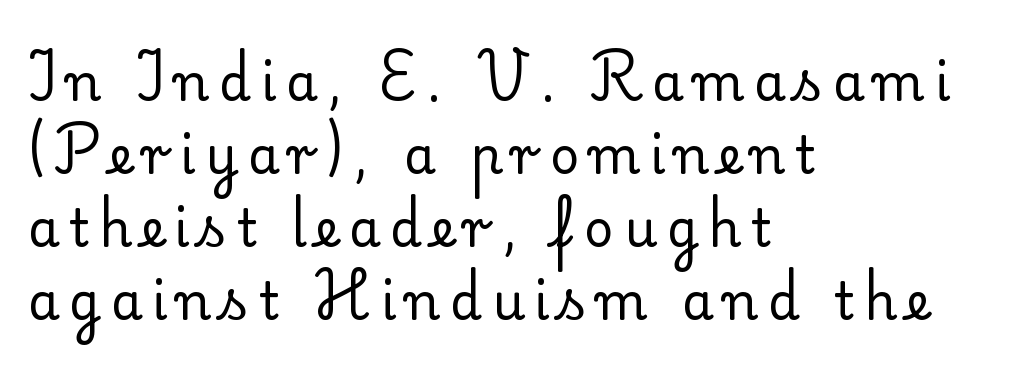
{"serif": "yes", "italic": "no", "bold": "no", "weight": "regular", "width": "normal", "stroke_contrast": "low", "x_height": "small", "monospaced": "no", "underline": "no", "align": "left", "line_spacing": "normal", "line_spacing_ratio": 1.43, "glyph_px": 51}
